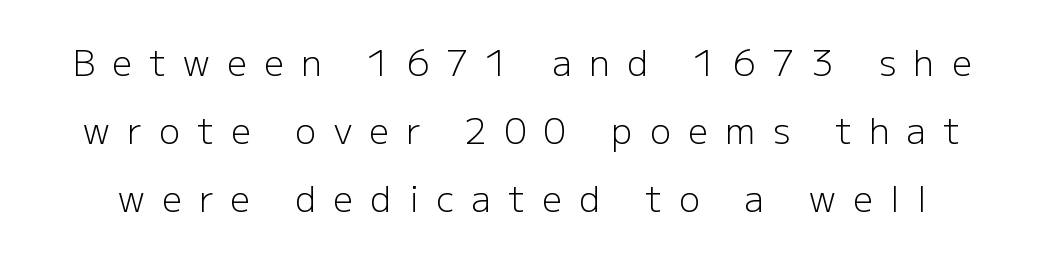
{"serif": "no", "italic": "no", "bold": "no", "weight": "light", "width": "normal", "stroke_contrast": "low", "x_height": "medium", "monospaced": "no", "underline": "no", "line_spacing": "loose", "line_spacing_ratio": 1.94, "letter_spacing": "wide", "letter_spacing_em": 0.5, "glyph_px": 35}
